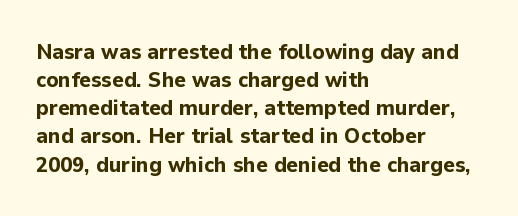
Q: Is the text bold? A: Yes.
Q: Is the text italic (slanted)? A: No, it is upright.
Q: Is the text underlined? A: No.
Q: How is the paragraph aligned? A: Left-aligned.
Q: Is the spacing between letters normal or unusually wide? A: Normal.
Q: Is the spacing between lines tight, normal or loose? A: Normal.
